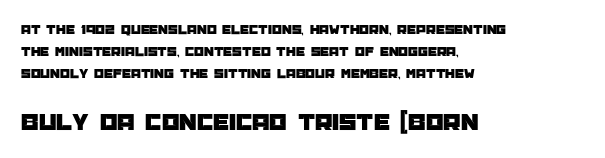
In CSS terms this would be text-align: left. Upright lettering throughout. The specimen omits any rule beneath the text block's lines. Size hierarchy here favors the trailing block over the leading one.
